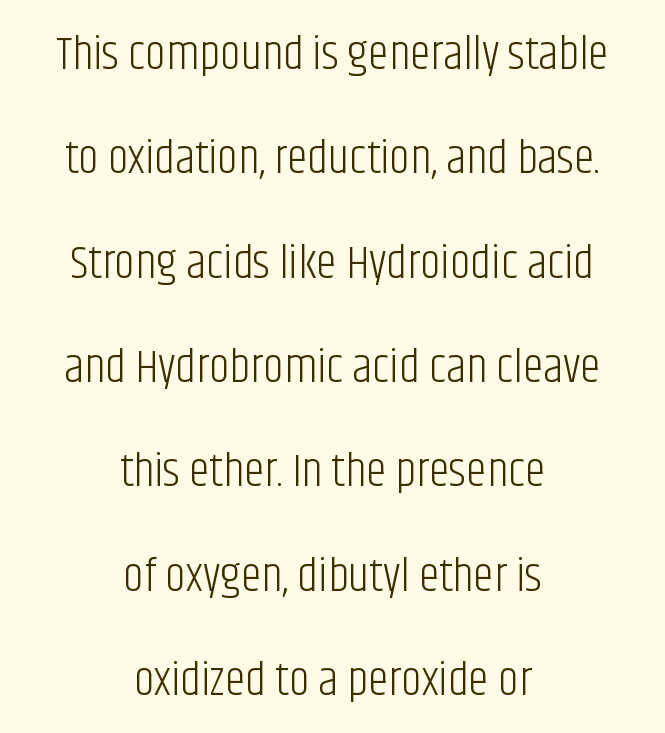
{"serif": "no", "italic": "no", "bold": "no", "weight": "light", "width": "condensed", "stroke_contrast": "low", "x_height": "large", "monospaced": "no", "underline": "no", "align": "center", "line_spacing": "loose", "line_spacing_ratio": 2.22, "letter_spacing": "normal", "letter_spacing_em": 0.0, "glyph_px": 47}
